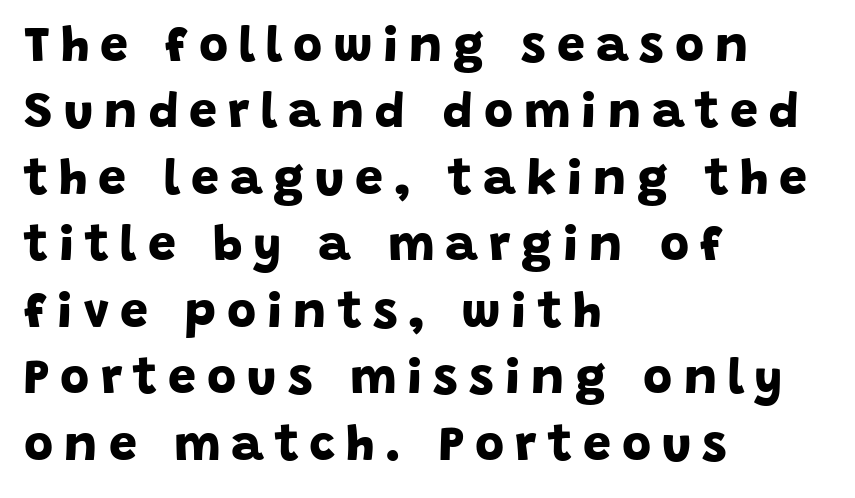
The image shows 50 px bold sans-serif type; set left-aligned, normal line spacing (1.33x), unusually wide letter spacing (+0.22 em), not underlined; low stroke contrast and a large x-height.
